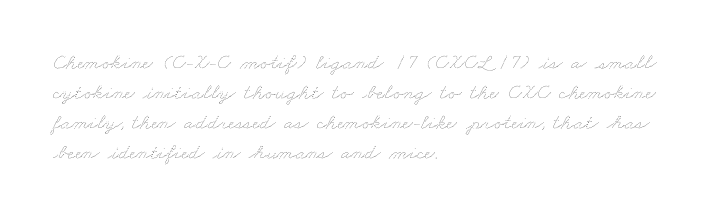
Q: Is the text bold? A: No.
Q: Is the text underlined? A: No.
Q: How is the paragraph aligned? A: Left-aligned.
Q: Is the spacing between letters normal or unusually wide? A: Normal.
Q: Is the spacing between lines tight, normal or loose? A: Normal.
